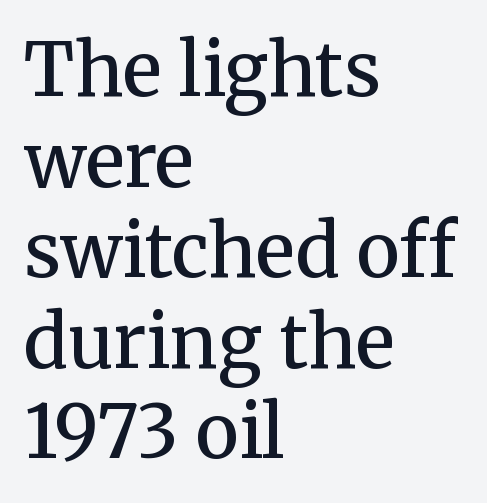
The image shows 73 px semibold serif type, upright; set left-aligned, line spacing 1.24x, normal letter spacing, not underlined; medium stroke contrast and a medium x-height.
